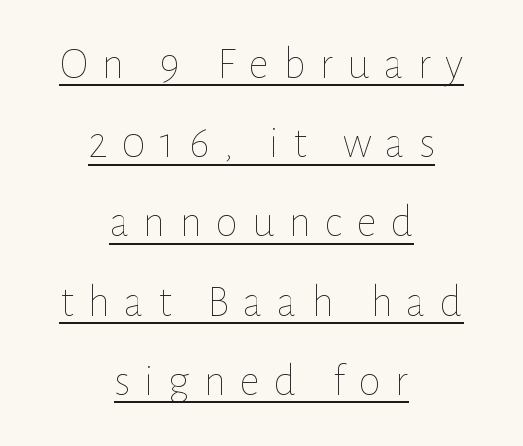
Q: Is the text bold? A: No.
Q: Is the text italic (slanted)? A: No, it is upright.
Q: Is the text underlined? A: Yes.
Q: How is the paragraph aligned? A: Centered.
Q: Is the spacing between letters normal or unusually wide? A: Unusually wide.
Q: Width (condensed, normal, or wide)? A: Normal.
Q: Stroke contrast? A: Low.
Q: x-height? A: Medium.
Q: Monospaced? A: No.
